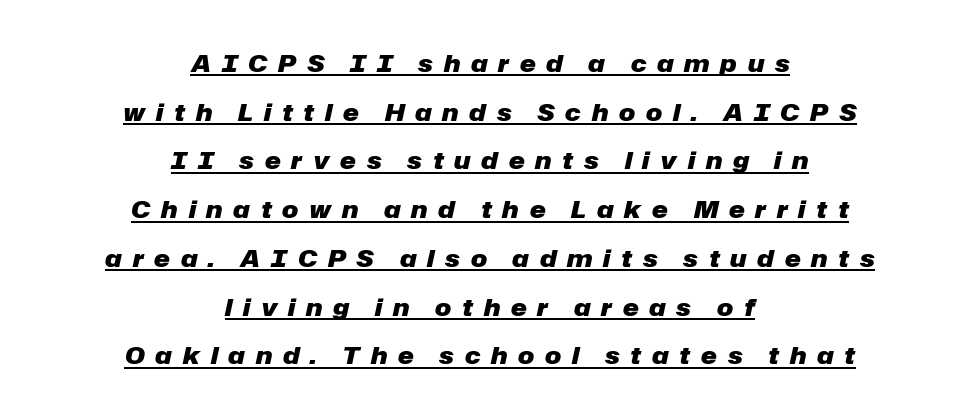
The typesetter has applied underlining to the passage shown. Loose tracking; the words dissolve into strings of separated letters. The rendering positions every line midway between the sides. Rendered with sloped, italic letterforms. Heft: maximum for text — a bold.
